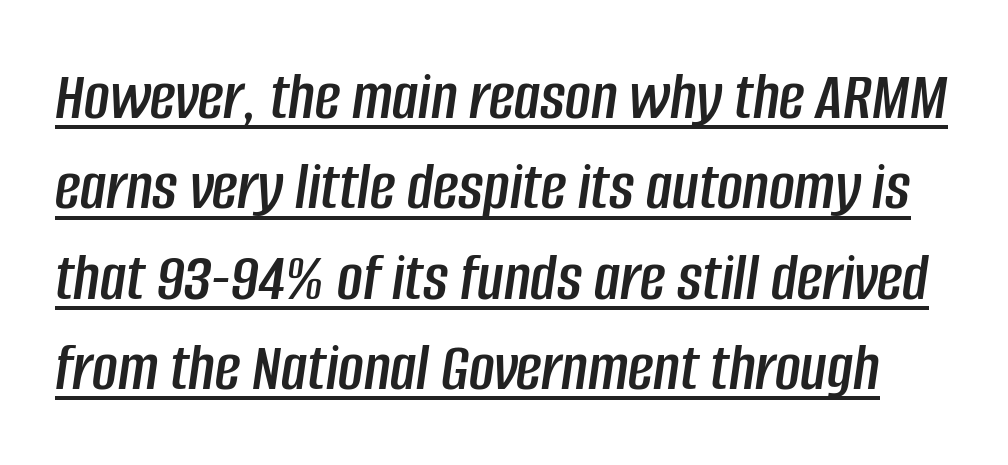
{"italic": "yes", "lean": "right", "slant_degrees": 8, "width": "condensed", "stroke_contrast": "low", "x_height": "large", "monospaced": "no", "underline": "yes", "line_spacing": "normal", "line_spacing_ratio": 1.29, "letter_spacing": "normal", "letter_spacing_em": 0.0, "glyph_px": 70}
